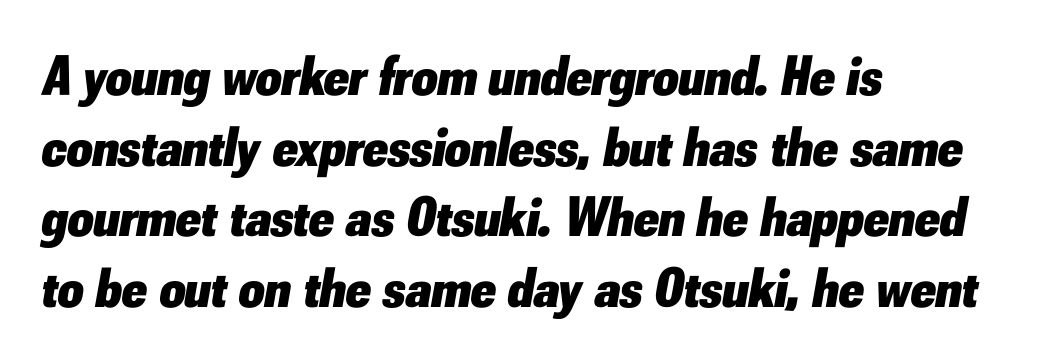
Q: Is the text bold? A: Yes.
Q: Is the text italic (slanted)? A: Yes, it leans right by about 10 degrees.
Q: Is the text underlined? A: No.
Q: How is the paragraph aligned? A: Left-aligned.
Q: Is the spacing between letters normal or unusually wide? A: Normal.
Q: Is the spacing between lines tight, normal or loose? A: Normal.
Q: Width (condensed, normal, or wide)? A: Normal.
Q: Stroke contrast? A: Low.
Q: x-height? A: Small.
Q: Monospaced? A: No.
